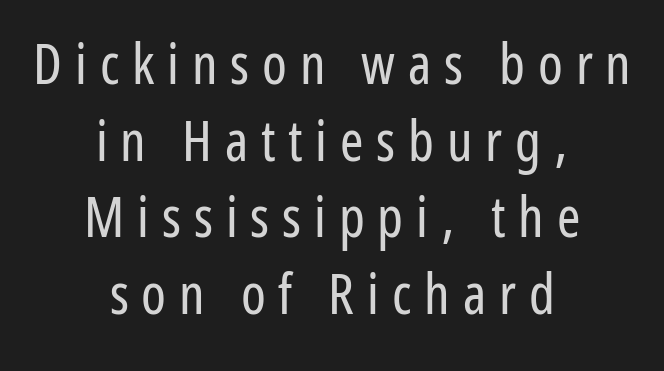
Q: Is the text bold? A: No.
Q: Is the text italic (slanted)? A: No, it is upright.
Q: Is the typeface a serif or a sans-serif typeface? A: Sans-serif.
Q: Is the text underlined? A: No.
Q: How is the paragraph aligned? A: Centered.
Q: Is the spacing between letters normal or unusually wide? A: Unusually wide.
Q: Is the spacing between lines tight, normal or loose? A: Normal.
Q: Width (condensed, normal, or wide)? A: Condensed.
Q: Stroke contrast? A: Low.
Q: x-height? A: Medium.
Q: Monospaced? A: No.
